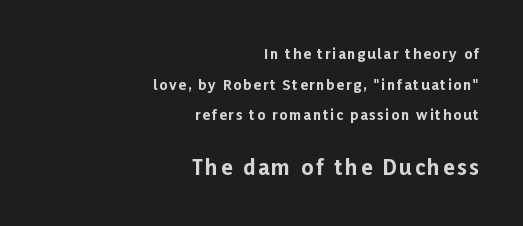
Q: Is the text bold? A: Yes.
Q: Is the text italic (slanted)? A: No, it is upright.
Q: Is the text underlined? A: No.
Q: How is the paragraph aligned? A: Right-aligned.
Q: Is the spacing between lines tight, normal or loose? A: Loose.
Q: Which block of text is set in a larger size, the first (top) or the second (bottom)? A: The second (bottom) one.
